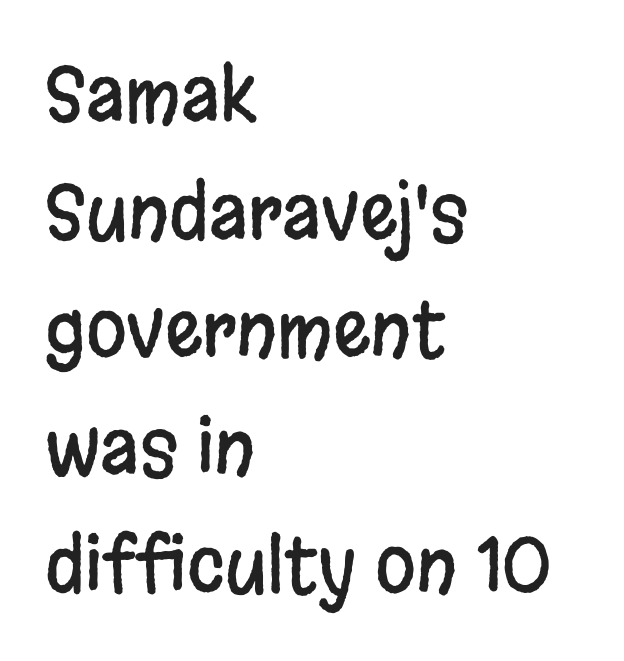
Q: Is the text italic (slanted)? A: No, it is upright.
Q: Is the typeface a serif or a sans-serif typeface? A: Sans-serif.
Q: Is the text underlined? A: No.
Q: How is the paragraph aligned? A: Left-aligned.
Q: Is the spacing between letters normal or unusually wide? A: Normal.
Q: Is the spacing between lines tight, normal or loose? A: Normal.
Q: Width (condensed, normal, or wide)? A: Condensed.
Q: Stroke contrast? A: Low.
Q: x-height? A: Large.
Q: Monospaced? A: No.
